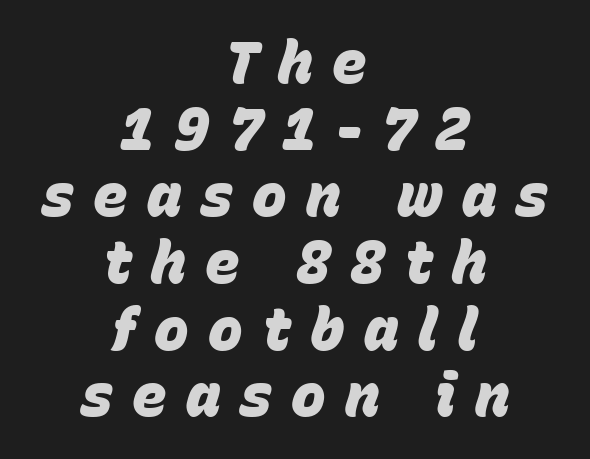
Q: Is the text bold? A: Yes.
Q: Is the text italic (slanted)? A: Yes, it leans right by about 15 degrees.
Q: Is the text underlined? A: No.
Q: How is the paragraph aligned? A: Centered.
Q: Is the spacing between letters normal or unusually wide? A: Unusually wide.
Q: Is the spacing between lines tight, normal or loose? A: Tight.
Q: Width (condensed, normal, or wide)? A: Normal.
Q: Stroke contrast? A: Low.
Q: x-height? A: Large.
Q: Monospaced? A: No.
